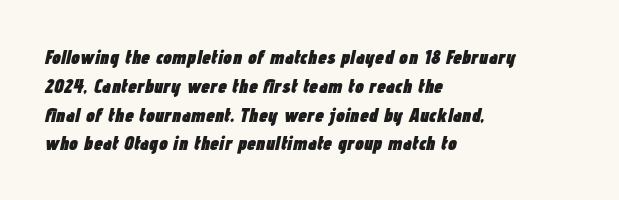
{"italic": "yes", "lean": "right", "slant_degrees": 12, "bold": "yes", "underline": "no", "align": "left", "line_spacing": "normal", "line_spacing_ratio": 1.44, "letter_spacing": "normal", "letter_spacing_em": 0.0, "glyph_px": 20}
